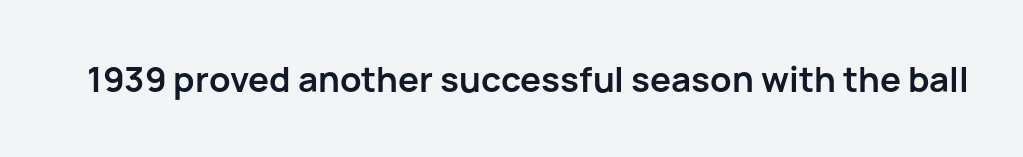
{"serif": "no", "italic": "no", "bold": "yes", "weight": "semibold", "width": "normal", "stroke_contrast": "low", "x_height": "medium", "monospaced": "no", "underline": "no", "letter_spacing": "normal", "letter_spacing_em": 0.0, "glyph_px": 35}
